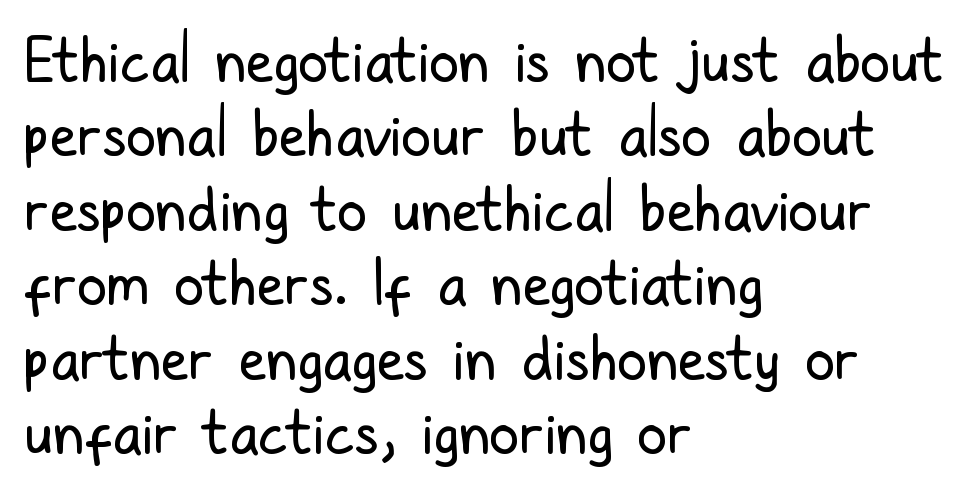
{"serif": "no", "italic": "no", "bold": "no", "weight": "regular", "width": "condensed", "stroke_contrast": "low", "x_height": "medium", "monospaced": "no", "underline": "no", "align": "left", "line_spacing_ratio": 1.22, "letter_spacing": "normal", "letter_spacing_em": 0.0, "glyph_px": 61}
